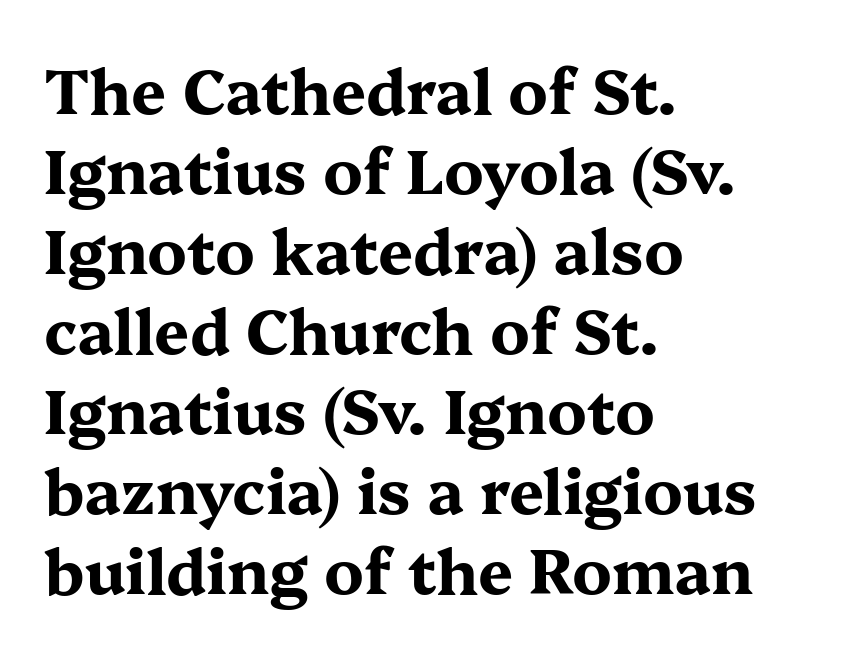
Q: Is the text bold? A: Yes.
Q: Is the text italic (slanted)? A: No, it is upright.
Q: Is the typeface a serif or a sans-serif typeface? A: Serif.
Q: Is the text underlined? A: No.
Q: How is the paragraph aligned? A: Left-aligned.
Q: Is the spacing between letters normal or unusually wide? A: Normal.
Q: Is the spacing between lines tight, normal or loose? A: Normal.
Q: Width (condensed, normal, or wide)? A: Wide.
Q: Stroke contrast? A: Medium.
Q: x-height? A: Medium.
Q: Monospaced? A: No.
